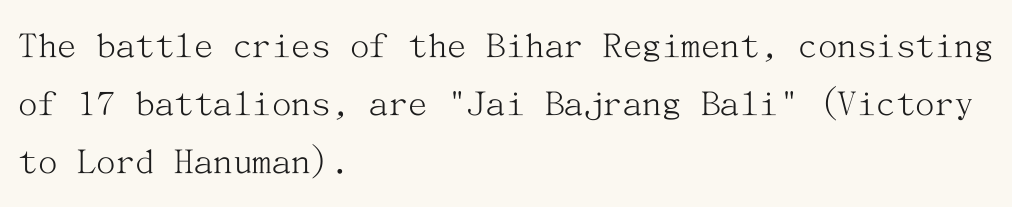
Standard letterfit; no display-style spreading of the glyphs. Nobody drew a line under any word here. The lines sit at an ordinary, default distance from one another. This is roman type, the default non-slanted kind. Weight class: somewhere from thin through regular.
